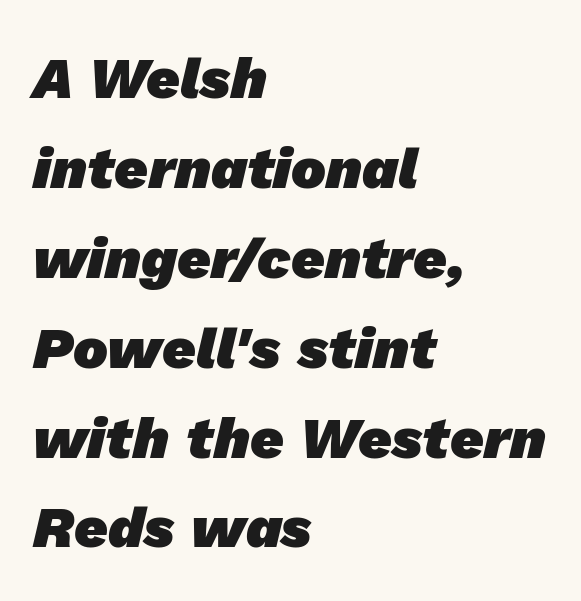
The image shows 58 px heavy sans-serif type; set left-aligned, normal line spacing (1.55x), normal letter spacing, not underlined; low stroke contrast and a medium x-height.
